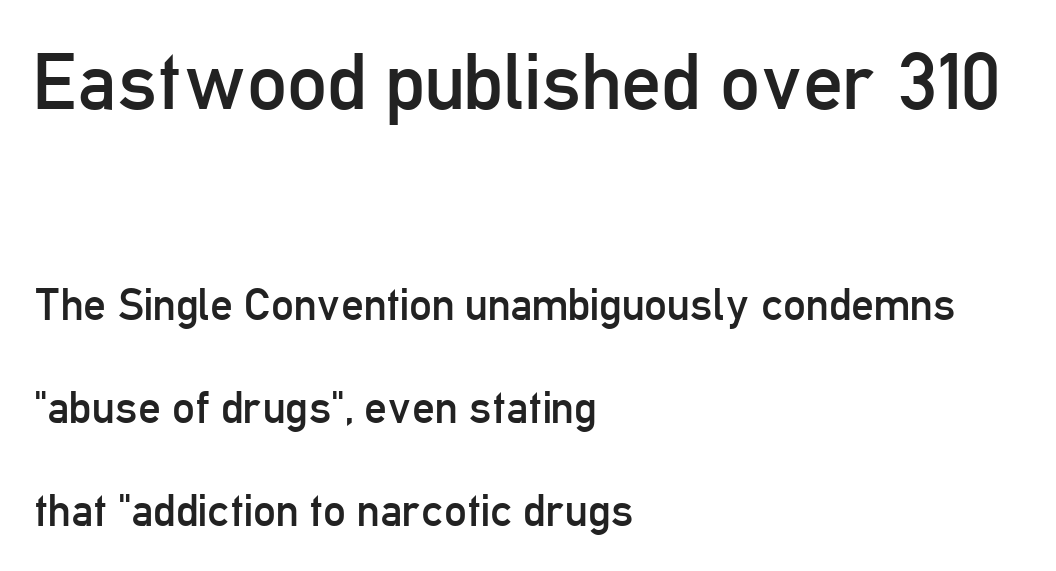
Q: Is the text bold? A: No.
Q: Is the text italic (slanted)? A: No, it is upright.
Q: Is the typeface a serif or a sans-serif typeface? A: Sans-serif.
Q: Is the text underlined? A: No.
Q: How is the paragraph aligned? A: Left-aligned.
Q: Is the spacing between letters normal or unusually wide? A: Normal.
Q: Is the spacing between lines tight, normal or loose? A: Loose.
Q: Which block of text is set in a larger size, the first (top) or the second (bottom)? A: The first (top) one.
Q: Width (condensed, normal, or wide)? A: Condensed.
Q: Stroke contrast? A: Low.
Q: x-height? A: Medium.
Q: Monospaced? A: No.
